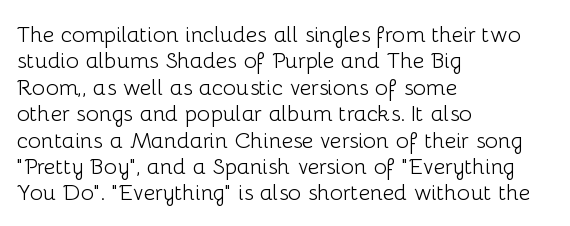
Q: Is the text bold? A: No.
Q: Is the text italic (slanted)? A: No, it is upright.
Q: Is the text underlined? A: No.
Q: How is the paragraph aligned? A: Left-aligned.
Q: Is the spacing between letters normal or unusually wide? A: Normal.
